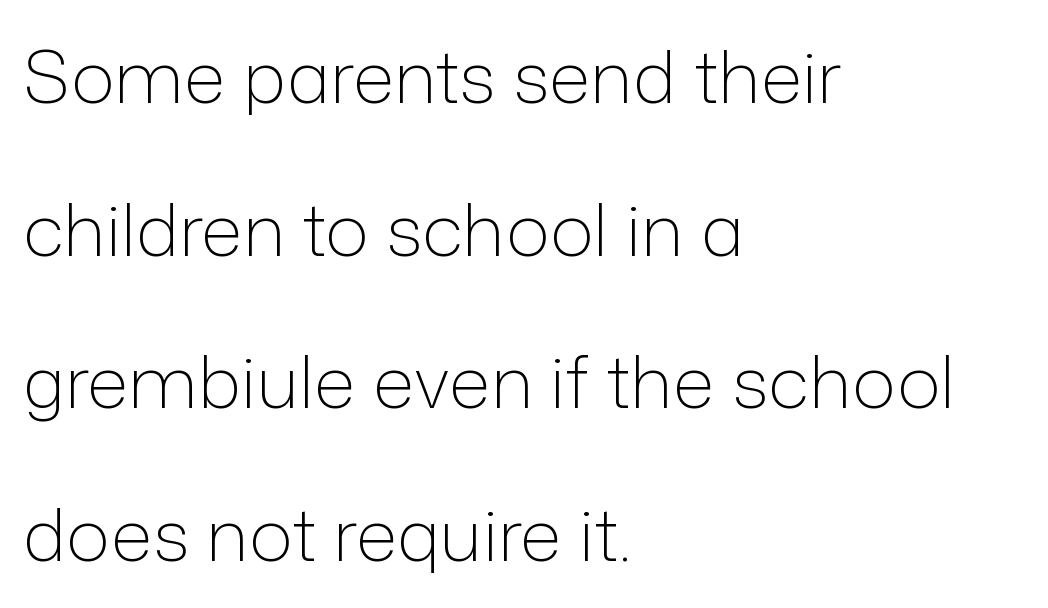
The image shows 73 px light sans-serif type, upright; set left-aligned, loose line spacing (2.09x), normal letter spacing, not underlined; low stroke contrast and a medium x-height.
